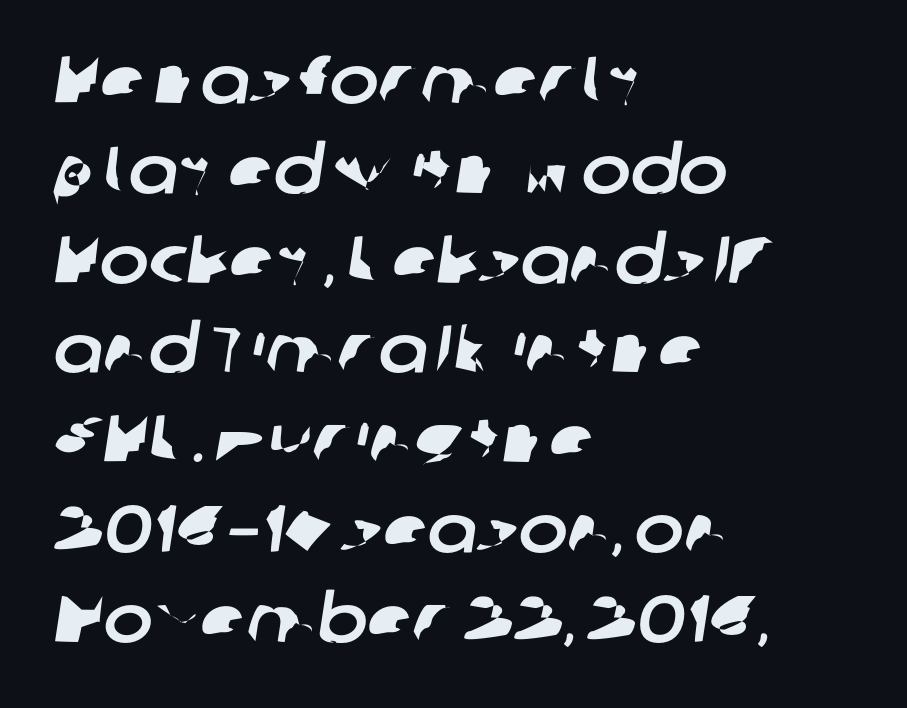
The face used here is rendered with its standard letterfit. If you measured baseline to baseline, you'd find a middling distance. The passage shown is typed in a proportional face where columns would drift. The lines are quadded left. Check under the words: just untouched page. Is this a sans? Yes — the strokes have no serifs.
